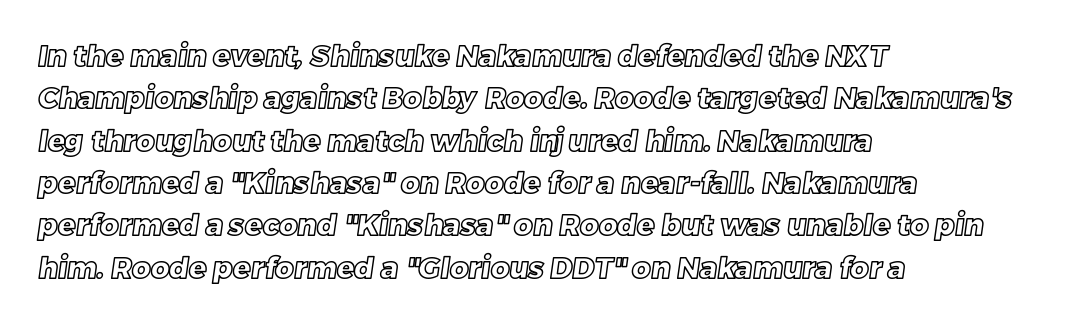
Q: Is the text underlined? A: No.
Q: How is the paragraph aligned? A: Left-aligned.
Q: Is the spacing between letters normal or unusually wide? A: Normal.
Q: Is the spacing between lines tight, normal or loose? A: Normal.
Q: Width (condensed, normal, or wide)? A: Normal.
Q: x-height? A: Large.
Q: Monospaced? A: No.
